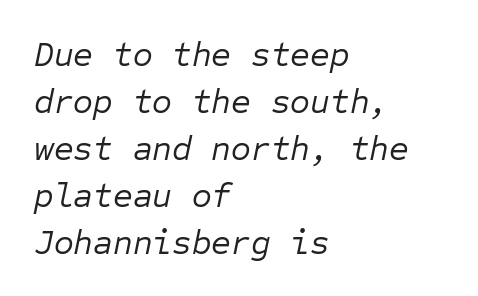
{"italic": "yes", "lean": "right", "slant_degrees": 12, "bold": "no", "weight": "regular", "width": "normal", "stroke_contrast": "low", "x_height": "medium", "monospaced": "yes", "underline": "no", "align": "left", "line_spacing": "normal", "line_spacing_ratio": 1.38, "letter_spacing": "normal", "letter_spacing_em": 0.0, "glyph_px": 34}
